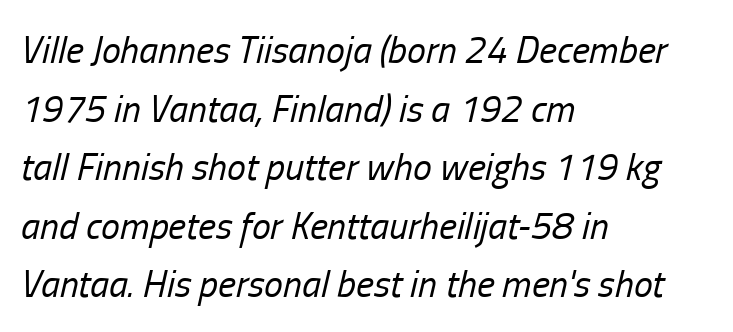
{"italic": "yes", "lean": "right", "slant_degrees": 13, "bold": "no", "weight": "regular", "width": "condensed", "stroke_contrast": "low", "x_height": "medium", "monospaced": "no", "underline": "no", "align": "left", "line_spacing": "normal", "line_spacing_ratio": 1.54, "letter_spacing": "normal", "letter_spacing_em": 0.0, "glyph_px": 38}
